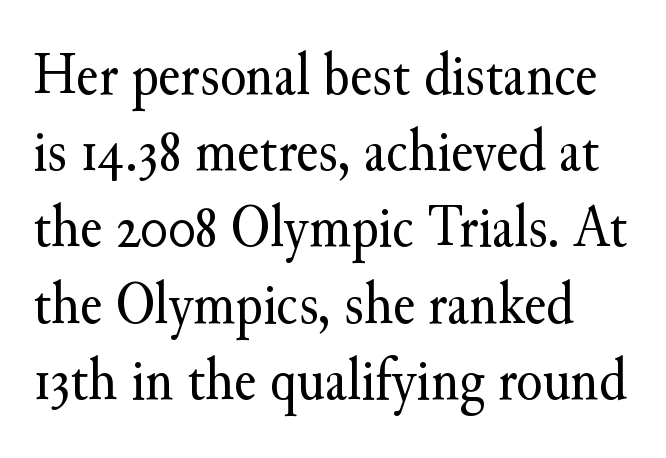
The image shows 60 px regular-weight serif type, upright; set normal line spacing (1.27x), normal letter spacing, not underlined; medium stroke contrast and a small x-height.
